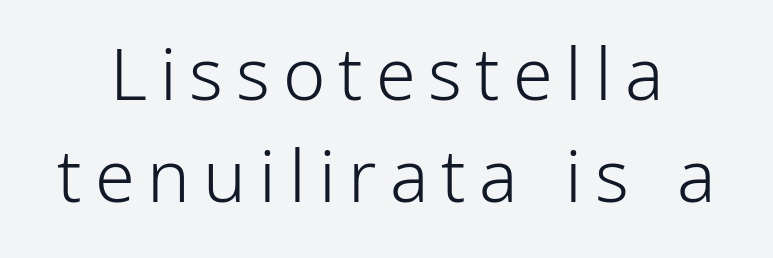
{"serif": "no", "italic": "no", "bold": "no", "weight": "light", "width": "condensed", "stroke_contrast": "low", "x_height": "medium", "monospaced": "no", "underline": "no", "line_spacing": "normal", "line_spacing_ratio": 1.42, "glyph_px": 72}
